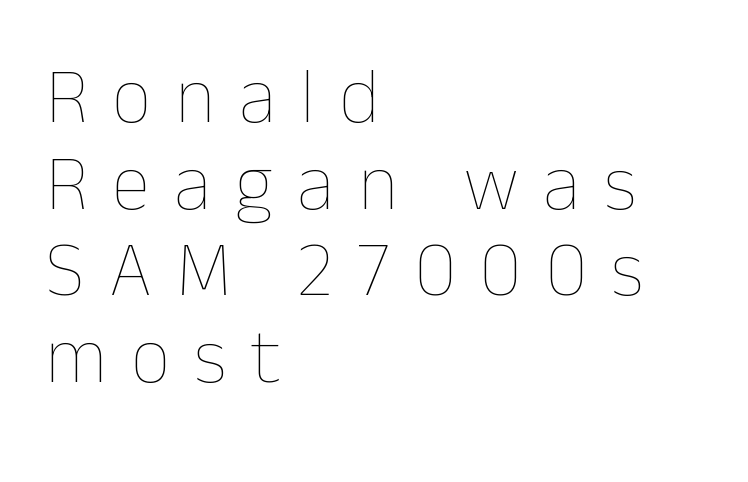
The image shows 78 px thin type, upright; set left-aligned, tight line spacing (1.11x), unusually wide letter spacing (+0.31 em), not underlined; low stroke contrast and a medium x-height.
